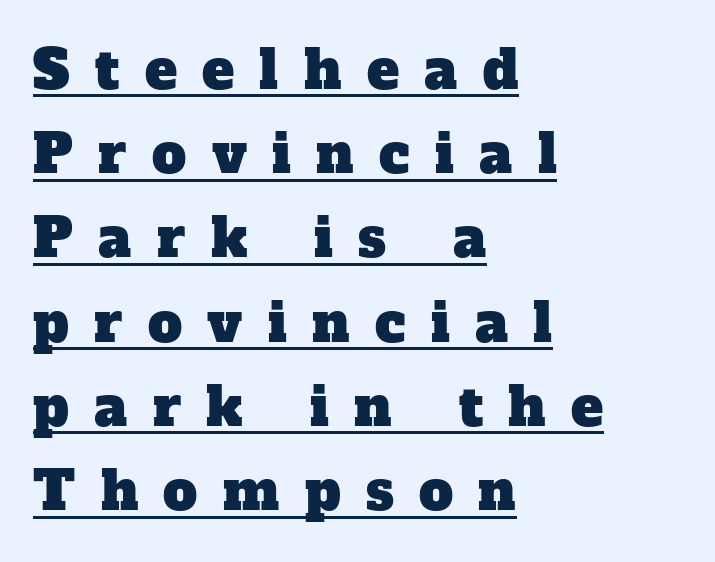
Q: Is the typeface a serif or a sans-serif typeface? A: Serif.
Q: Is the text underlined? A: Yes.
Q: How is the paragraph aligned? A: Left-aligned.
Q: Is the spacing between letters normal or unusually wide? A: Unusually wide.
Q: Is the spacing between lines tight, normal or loose? A: Normal.
Q: Width (condensed, normal, or wide)? A: Normal.
Q: Stroke contrast? A: Low.
Q: x-height? A: Medium.
Q: Monospaced? A: No.
